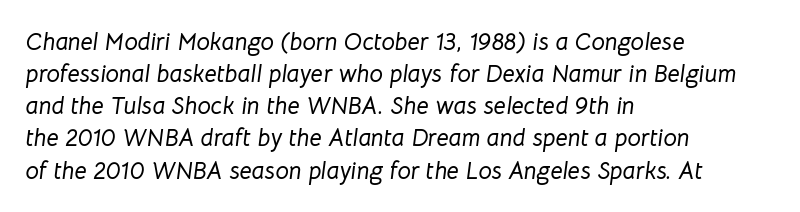
Q: Is the text italic (slanted)? A: Yes, it leans right by about 8 degrees.
Q: Is the text underlined? A: No.
Q: How is the paragraph aligned? A: Left-aligned.
Q: Is the spacing between letters normal or unusually wide? A: Normal.
Q: Is the spacing between lines tight, normal or loose? A: Normal.
